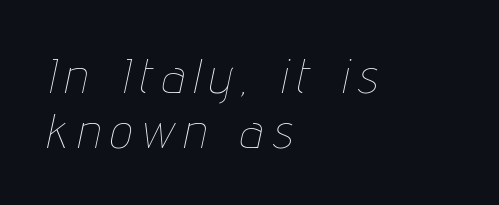
{"italic": "yes", "lean": "right", "slant_degrees": 12, "bold": "no", "weight": "thin", "width": "condensed", "stroke_contrast": "low", "x_height": "medium", "monospaced": "no", "underline": "no", "align": "left", "line_spacing": "tight", "line_spacing_ratio": 1.12, "letter_spacing": "wide", "letter_spacing_em": 0.21, "glyph_px": 49}
